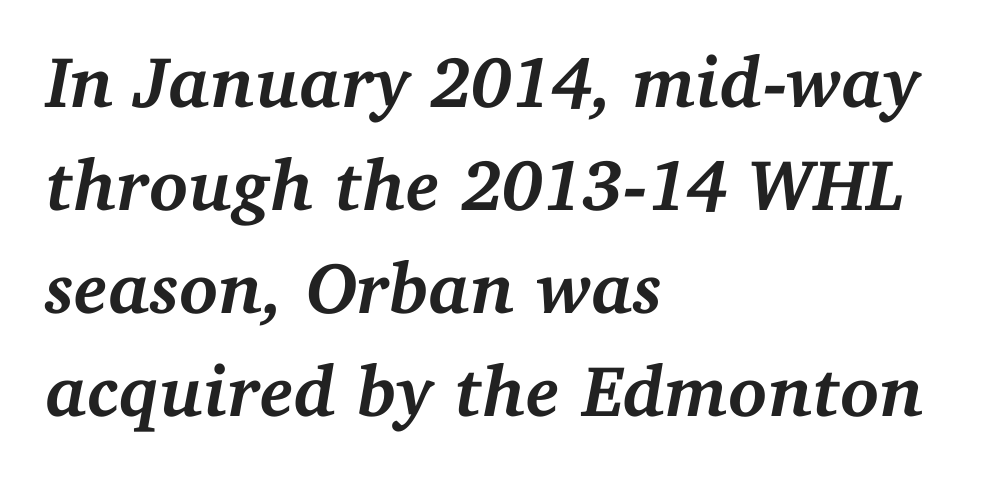
Interline gaps are of average width in this sample. Here the designer chose a conventional face with non-uniform glyph widths. Decoration check: the copy has no underline. Classification — serif.
